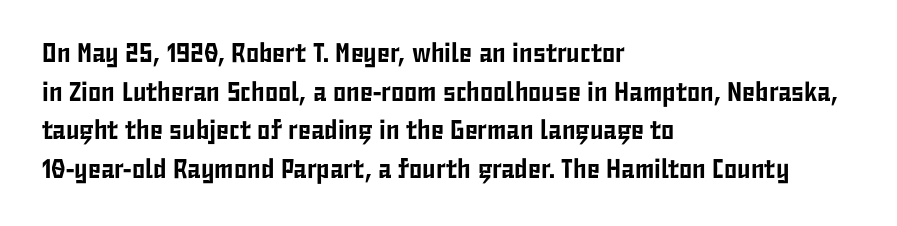
{"italic": "no", "underline": "no", "align": "left", "line_spacing": "normal", "line_spacing_ratio": 1.43, "letter_spacing": "normal", "letter_spacing_em": 0.0, "glyph_px": 27}
